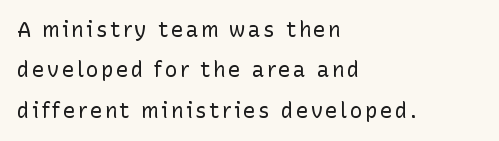
Notice the wide empty band between every row — that's loose leading. Weight: not bold — regular or lighter. The glyphs are unaccompanied by any horizontal stroke below them. When letters stand straight like this, we call the style roman or upright.
